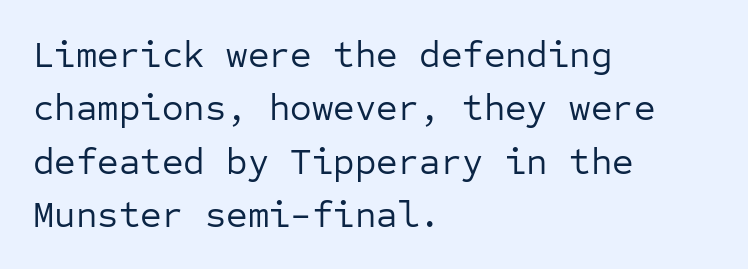
Letterform terminals end flat and unadorned throughout the passage. The rendering anchors every line to the left-hand side. Students, note that the glyphs here touch the page at normal intervals. Compared with a typical body face, this is equally light or lighter still. Is this a fixed-width face? Yes — each glyph sits in an identical cell.
